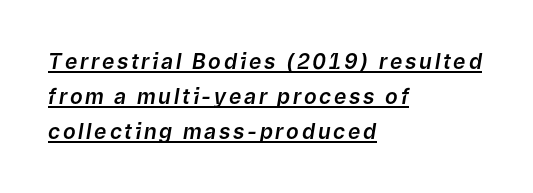
Q: Is the text italic (slanted)? A: Yes, it leans right by about 9 degrees.
Q: Is the text underlined? A: Yes.
Q: How is the paragraph aligned? A: Left-aligned.
Q: Is the spacing between lines tight, normal or loose? A: Normal.
